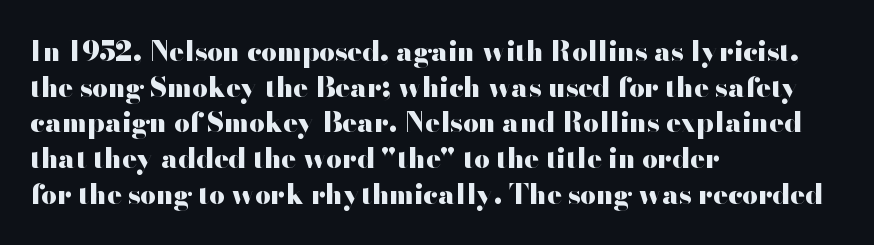
A typesetter would call this leading conventional body-copy spacing. Standard letterfit; no display-style spreading of the glyphs. The axis of the letterforms is exactly vertical. Typeset ragged right — the left edge is the straight one. Clear beneath every line of the passage. Each glyph is drawn with heavy, bold strokes.
